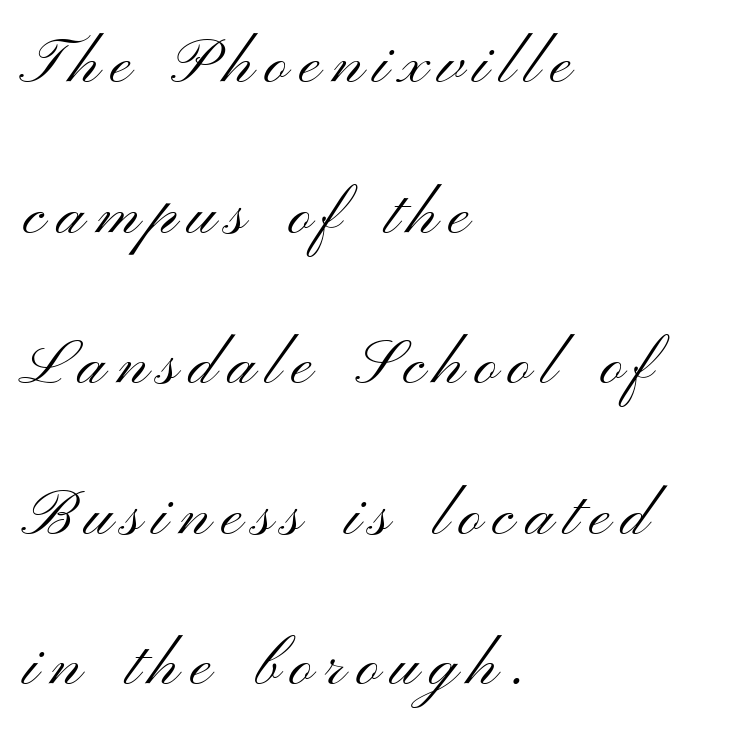
The characters are drawn with everyday or finer stroke widths. Horizontal bands of white between lines are thick stripes. Lines of text with bare space underneath. The passage is arranged the way most books set body copy — flush left. Examine the stroke ends and you'll find no serifs.
